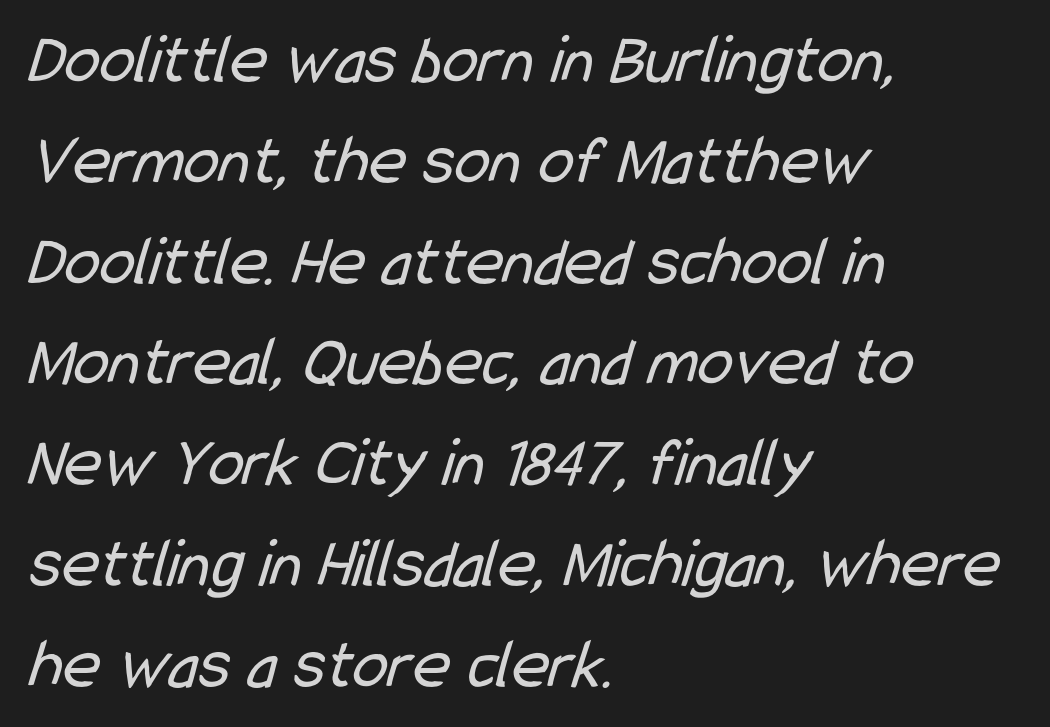
Horizontal alignment here is leftward, the default for most running prose. Bare-footed words on every line. Regarding leading, the lines here are spaced in the standard way. What kind of face is this? One without serifs — a sans. The typeface has the unassuming heft of standard copy or less. Spacing verdict: proportional, widths tailored to each character.
